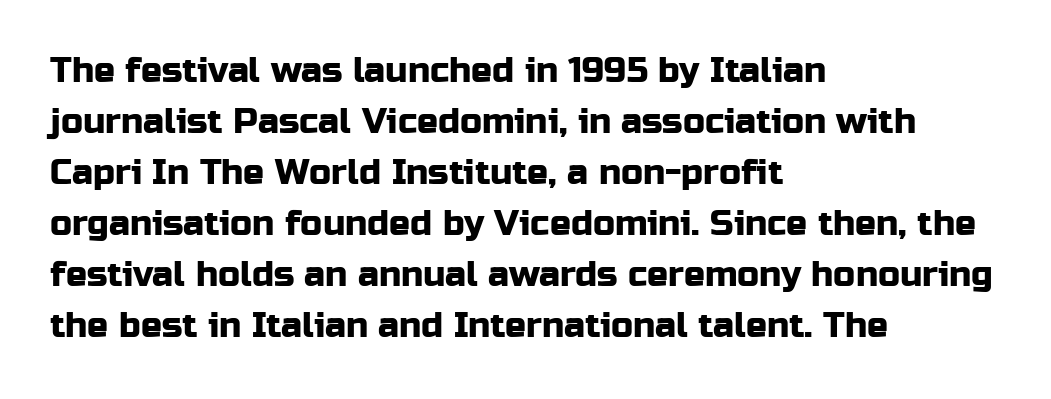
Q: Is the text italic (slanted)? A: No, it is upright.
Q: Is the typeface a serif or a sans-serif typeface? A: Sans-serif.
Q: Is the text underlined? A: No.
Q: How is the paragraph aligned? A: Left-aligned.
Q: Is the spacing between letters normal or unusually wide? A: Normal.
Q: Is the spacing between lines tight, normal or loose? A: Normal.
Q: Width (condensed, normal, or wide)? A: Normal.
Q: Stroke contrast? A: Low.
Q: x-height? A: Medium.
Q: Monospaced? A: No.
